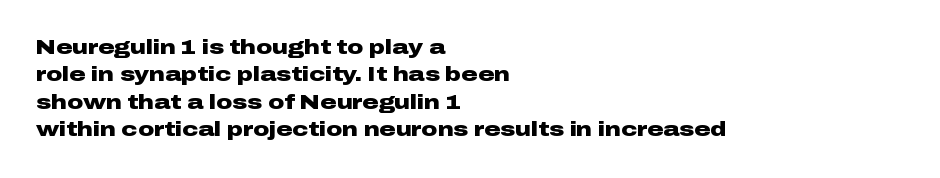
Q: Is the text bold? A: Yes.
Q: Is the text italic (slanted)? A: No, it is upright.
Q: Is the text underlined? A: No.
Q: How is the paragraph aligned? A: Left-aligned.
Q: Is the spacing between letters normal or unusually wide? A: Normal.
Q: Is the spacing between lines tight, normal or loose? A: Normal.
